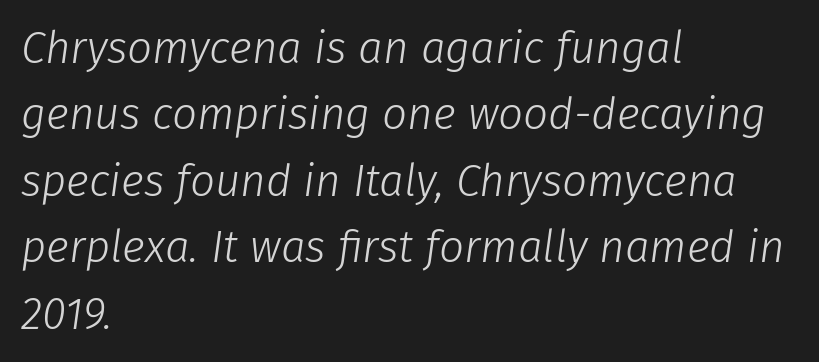
Q: Is the text bold? A: No.
Q: Is the text italic (slanted)? A: Yes, it leans right by about 8 degrees.
Q: Is the text underlined? A: No.
Q: How is the paragraph aligned? A: Left-aligned.
Q: Is the spacing between letters normal or unusually wide? A: Normal.
Q: Is the spacing between lines tight, normal or loose? A: Normal.
Q: Width (condensed, normal, or wide)? A: Normal.
Q: Stroke contrast? A: Low.
Q: x-height? A: Medium.
Q: Monospaced? A: No.
